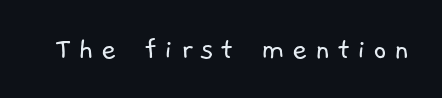
{"serif": "no", "bold": "no", "weight": "light", "width": "normal", "stroke_contrast": "low", "x_height": "medium", "monospaced": "no", "underline": "no", "letter_spacing": "wide", "letter_spacing_em": 0.22, "glyph_px": 33}
